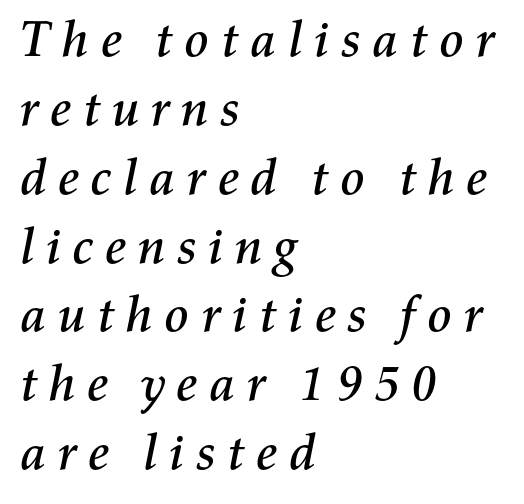
{"italic": "yes", "lean": "right", "slant_degrees": 11, "width": "normal", "stroke_contrast": "medium", "x_height": "medium", "monospaced": "no", "underline": "no", "align": "left", "line_spacing": "normal", "line_spacing_ratio": 1.35, "glyph_px": 51}
